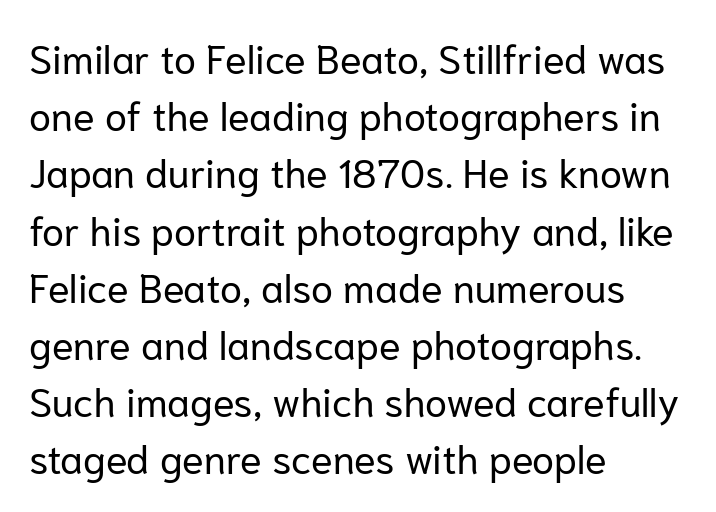
The image shows 40 px regular-weight sans-serif type, upright; set left-aligned, normal line spacing (1.43x), normal letter spacing, not underlined; low stroke contrast and a medium x-height.
